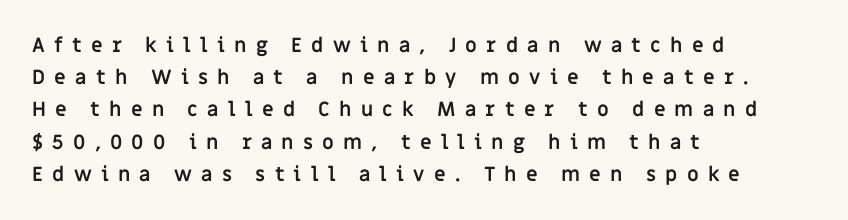
{"italic": "no", "bold": "yes", "underline": "no", "align": "left", "line_spacing": "normal", "line_spacing_ratio": 1.61, "letter_spacing": "wide", "letter_spacing_em": 0.46, "glyph_px": 20}
